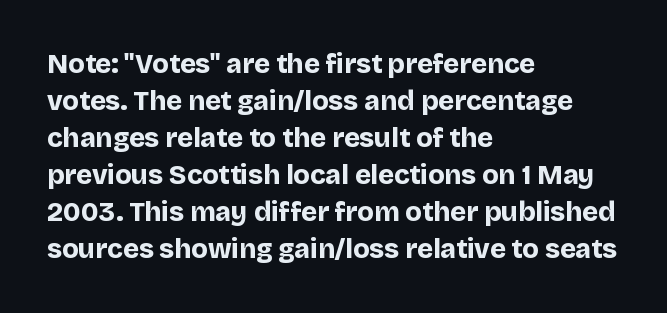
Every character sits straight up, as roman type does. Words appear dense and cohesive because spacing is normal. On the weight axis this lands at bold, roughly 700. In terms of leading, this rendering sits right in the middle.
